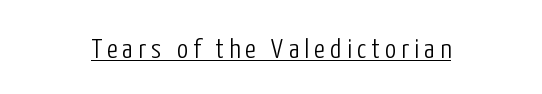
{"serif": "no", "italic": "no", "bold": "no", "weight": "light", "width": "condensed", "stroke_contrast": "low", "x_height": "medium", "monospaced": "no", "underline": "yes", "align": "center", "glyph_px": 28}
